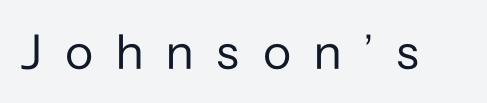
Q: Is the text bold? A: No.
Q: Is the text italic (slanted)? A: No, it is upright.
Q: Is the typeface a serif or a sans-serif typeface? A: Sans-serif.
Q: Is the text underlined? A: No.
Q: Is the spacing between letters normal or unusually wide? A: Unusually wide.
Q: Width (condensed, normal, or wide)? A: Normal.
Q: Stroke contrast? A: Low.
Q: x-height? A: Medium.
Q: Monospaced? A: No.
